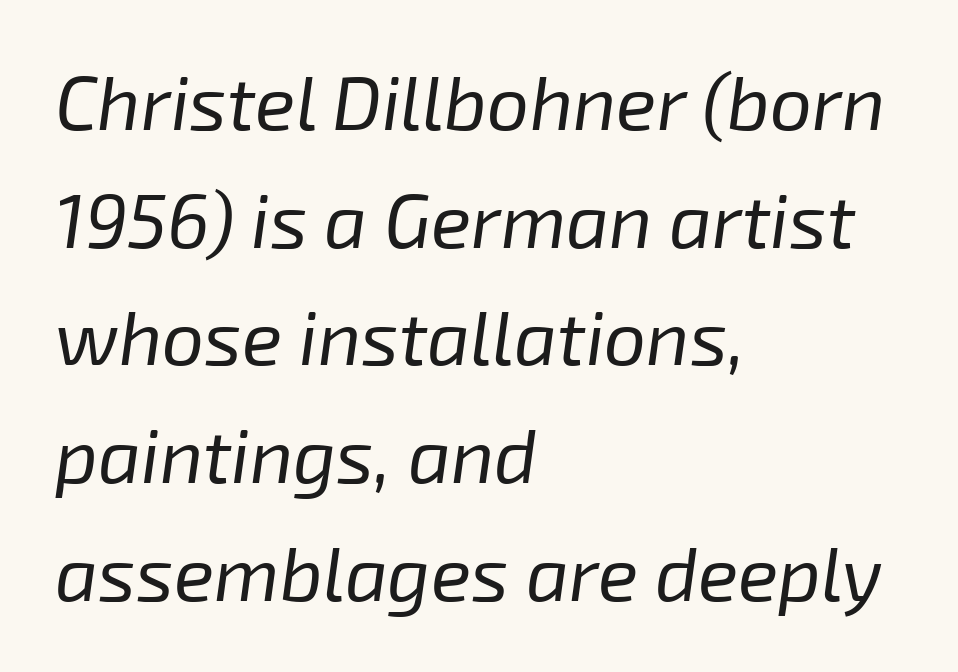
The image shows 75 px regular-weight type, italic (leaning right); set left-aligned, normal line spacing (1.57x), normal letter spacing, not underlined; low stroke contrast and a medium x-height.
